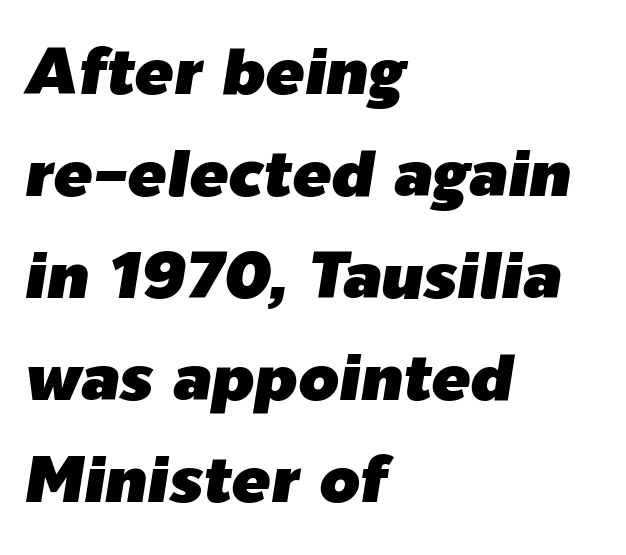
{"italic": "yes", "lean": "right", "slant_degrees": 9, "width": "normal", "stroke_contrast": "low", "x_height": "medium", "monospaced": "no", "underline": "no", "align": "left", "line_spacing": "normal", "line_spacing_ratio": 1.57, "letter_spacing": "normal", "letter_spacing_em": 0.0, "glyph_px": 65}
